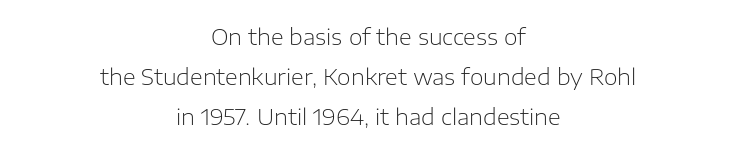
The lettering stays uniformly vertical, giving the passage a roman look. Think standard paragraph weight, or any step lighter than that. Short and long lines alike share a common midpoint. There is no visible air inserted between adjacent glyphs. Check under the words: just untouched page.
